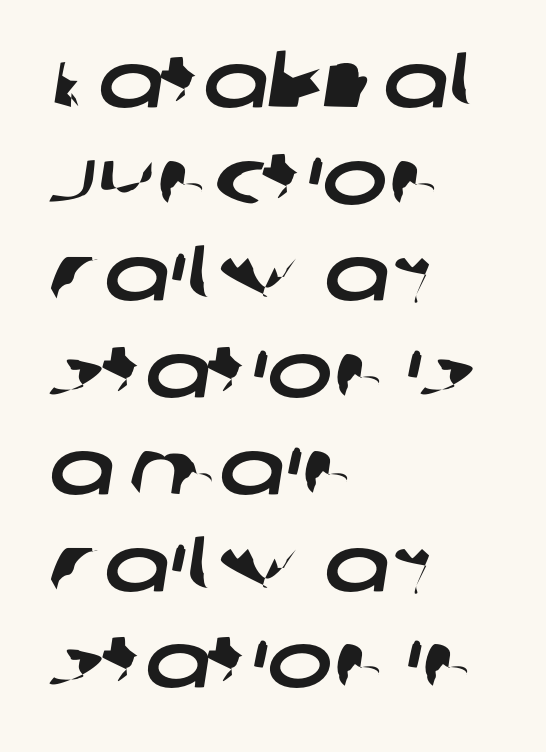
{"serif": "no", "width": "wide", "stroke_contrast": "low", "x_height": "large", "monospaced": "no", "underline": "no", "align": "left", "line_spacing_ratio": 1.24, "letter_spacing": "normal", "letter_spacing_em": 0.0, "glyph_px": 78}
